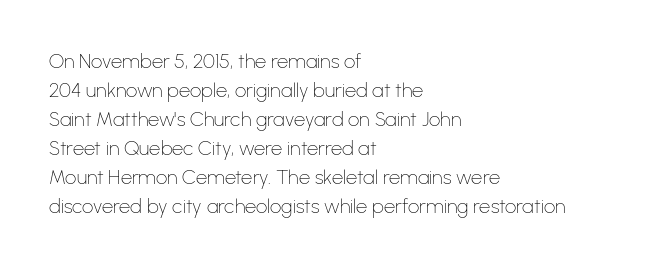
Q: Is the text bold? A: No.
Q: Is the text italic (slanted)? A: No, it is upright.
Q: Is the text underlined? A: No.
Q: How is the paragraph aligned? A: Left-aligned.
Q: Is the spacing between letters normal or unusually wide? A: Normal.
Q: Is the spacing between lines tight, normal or loose? A: Normal.
